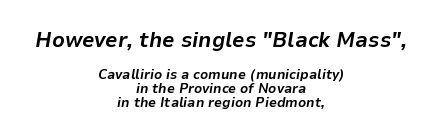
Casual observation: everything's sitting right in the middle. Emphasis by weight is at full strength: bold. Any mark beneath the type? The region is blank. Size contrast runs from large at the top to small at the bottom. These lines keep a tight, regular rhythm from letter to letter.
